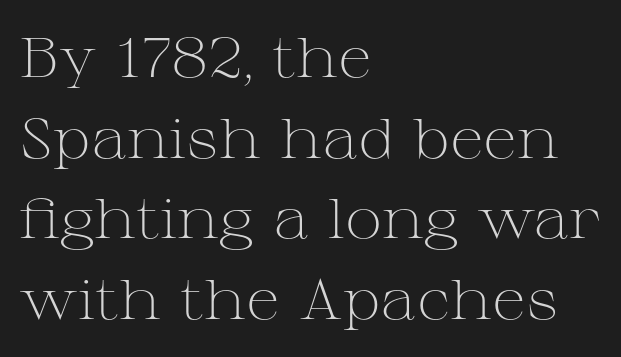
{"serif": "yes", "italic": "no", "bold": "no", "weight": "light", "width": "wide", "stroke_contrast": "medium", "x_height": "medium", "monospaced": "no", "underline": "no", "align": "left", "line_spacing": "normal", "line_spacing_ratio": 1.44, "letter_spacing": "normal", "letter_spacing_em": 0.0, "glyph_px": 56}
